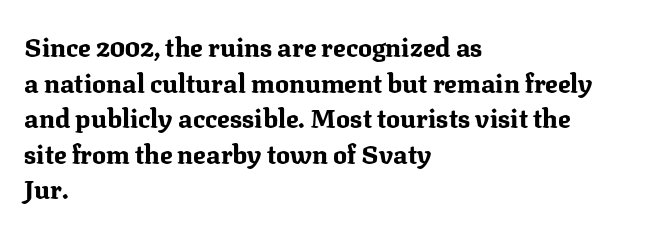
{"italic": "no", "bold": "yes", "underline": "no", "align": "left", "line_spacing": "normal", "line_spacing_ratio": 1.37, "letter_spacing": "normal", "letter_spacing_em": 0.0, "glyph_px": 26}
